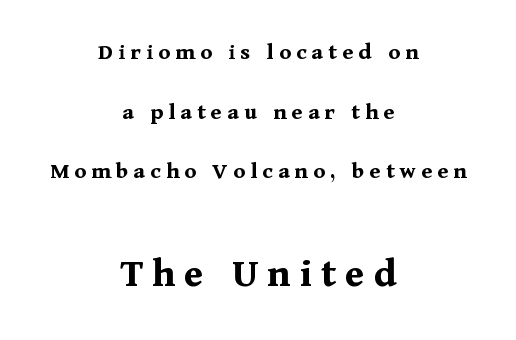
These lines are centered, leaving both edges ragged. This block would shrink considerably if given ordinary leading; it's expanded now. Ordinary non-slanted type is in use. Between one letter and the next there's a generous, obvious gap. Notice how thick the strokes are: this is what a full bold looks like. The string is rendered with underlining switched off.
